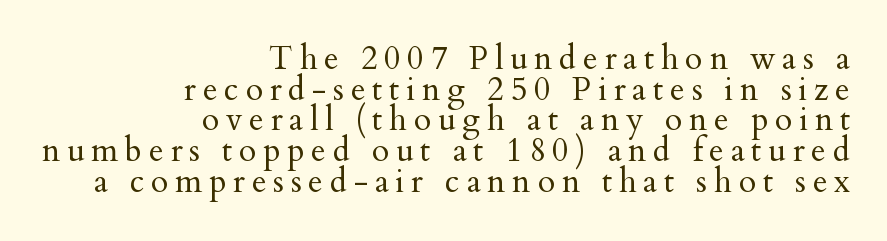
{"serif": "yes", "italic": "no", "bold": "no", "weight": "regular", "width": "normal", "stroke_contrast": "medium", "x_height": "small", "monospaced": "no", "underline": "no", "align": "right", "line_spacing": "tight", "line_spacing_ratio": 0.96, "letter_spacing": "wide", "letter_spacing_em": 0.21, "glyph_px": 32}
